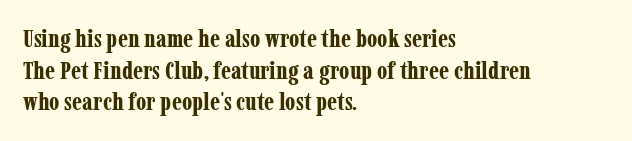
Q: Is the text bold? A: Yes.
Q: Is the text italic (slanted)? A: No, it is upright.
Q: Is the text underlined? A: No.
Q: How is the paragraph aligned? A: Left-aligned.
Q: Is the spacing between letters normal or unusually wide? A: Normal.
Q: Is the spacing between lines tight, normal or loose? A: Normal.
